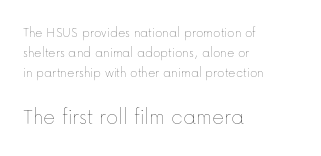
{"italic": "no", "bold": "no", "underline": "no", "align": "left", "line_spacing": "normal", "line_spacing_ratio": 1.43, "letter_spacing": "normal", "letter_spacing_em": 0.0, "larger_block": "second", "size_ratio": 1.64, "glyph_px": 23}
